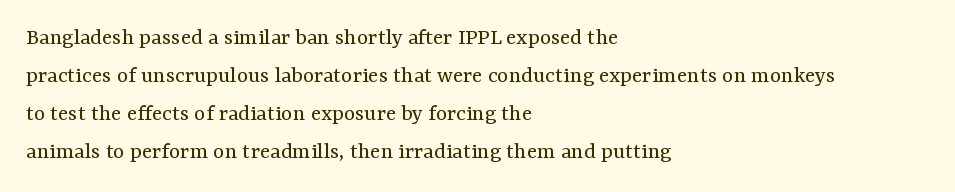
The image shows 24 px text type, upright; set left-aligned, normal line spacing (1.59x), normal letter spacing, not underlined.
